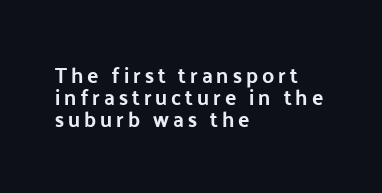
When letters stand straight like this, we call the style roman or upright. Summary of vertical rhythm: compact, with narrow interline spacing. Horizontal alignment here is leftward, the default for most running prose. Glance below the letters and you will spot only blank space.
